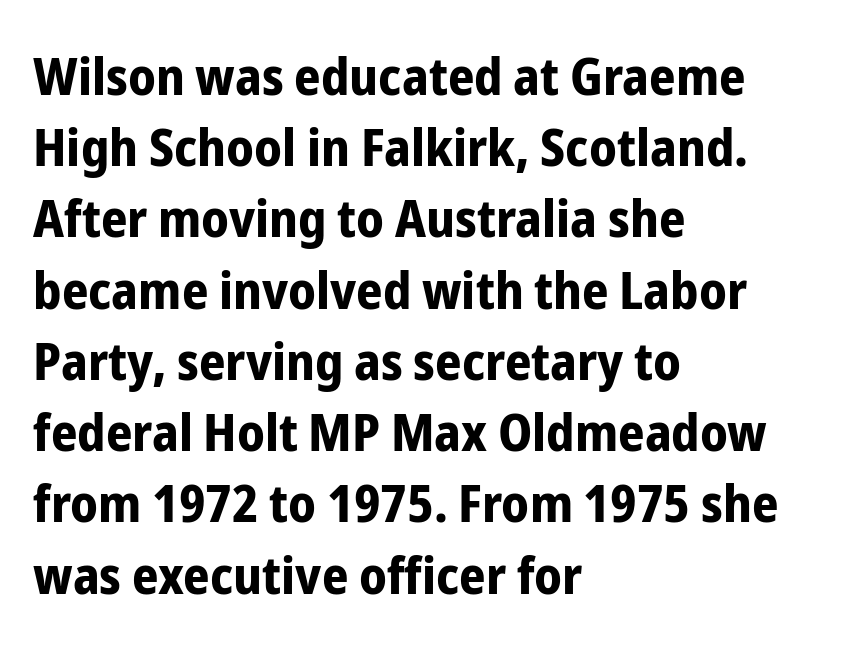
Q: Is the text bold? A: Yes.
Q: Is the text italic (slanted)? A: No, it is upright.
Q: Is the typeface a serif or a sans-serif typeface? A: Sans-serif.
Q: Is the text underlined? A: No.
Q: How is the paragraph aligned? A: Left-aligned.
Q: Is the spacing between letters normal or unusually wide? A: Normal.
Q: Is the spacing between lines tight, normal or loose? A: Normal.
Q: Width (condensed, normal, or wide)? A: Condensed.
Q: Stroke contrast? A: Low.
Q: x-height? A: Medium.
Q: Monospaced? A: No.
